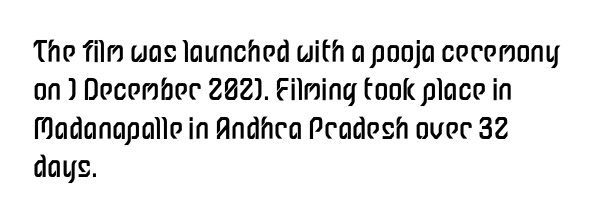
The image shows 29 px regular-weight, condensed sans-serif type, upright; set left-aligned, normal line spacing (1.32x), normal letter spacing, not underlined; low stroke contrast and a medium x-height.
